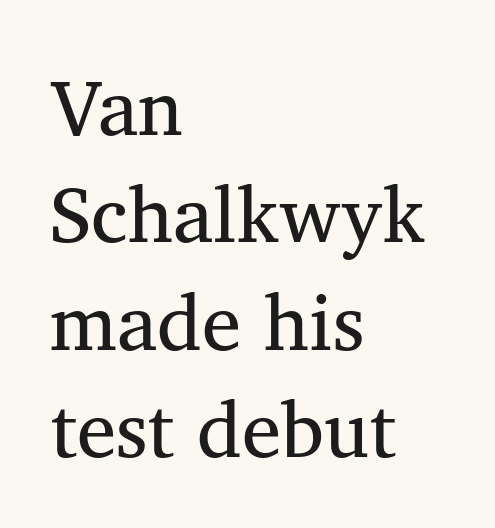
The image shows 79 px regular-weight serif type, upright; set left-aligned, normal line spacing (1.36x), normal letter spacing, not underlined; medium stroke contrast and a medium x-height.
